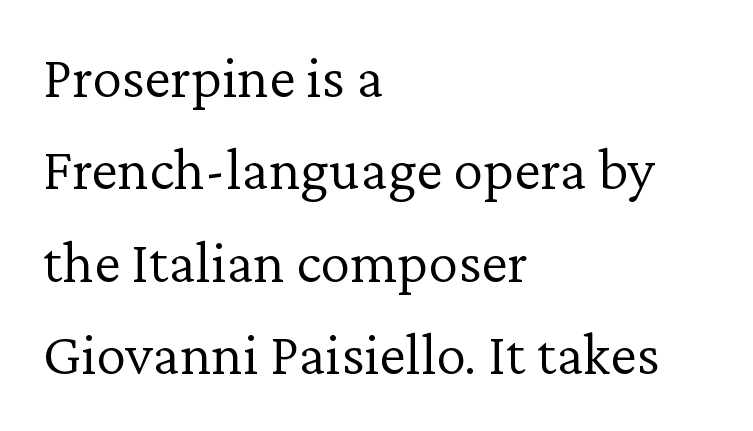
Left-aligned paragraph, ragged on the right. Are there feet on the stems? There are — it's a serif. Weight: regular or lighter. Is the letter spacing exaggerated? No — it looks like the ordinary default.
